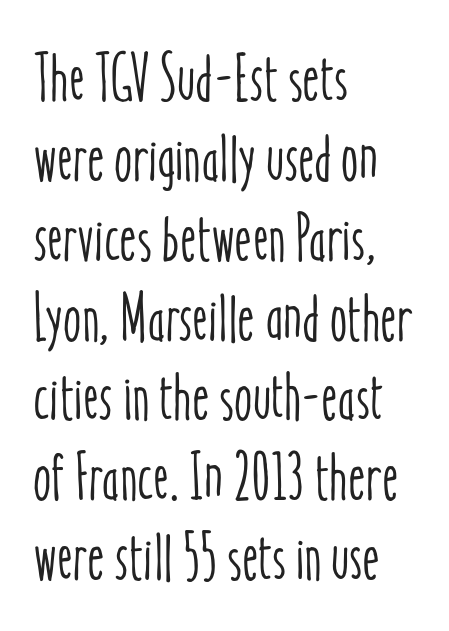
You could not count columns in this text — the font is proportionally spaced. Short and long lines alike share a common starting point at left. The passage shown is not underscored anywhere. Between one letter and the next there's only the usual sliver of space. The typography opts for an upright posture over an oblique one.
